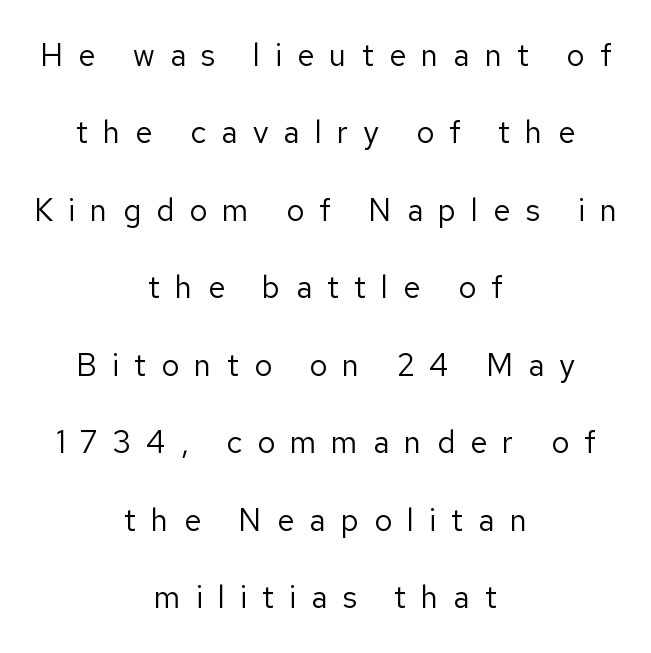
The face used here is a sans, in the tradition of grotesques and geometrics. In terms of posture, this sample is upright. Character widths vary here, with narrow letters taking less room than wide ones. Only glyphs here, with clear space below each row. Each line is balanced around a shared central axis. Each stroke keeps to a modest, everyday thickness or less.
